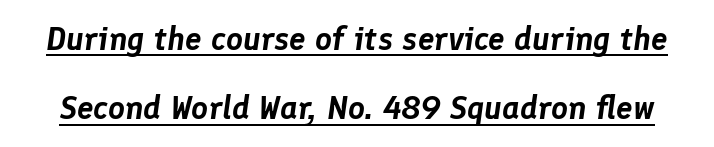
Proportional: the letters do not fall into vertical columns. The axis of the letterforms is tilted away from vertical. In designer terms, the underline attribute is active on this setting. The letters sit at their default tracking, neither squeezed nor spread.
